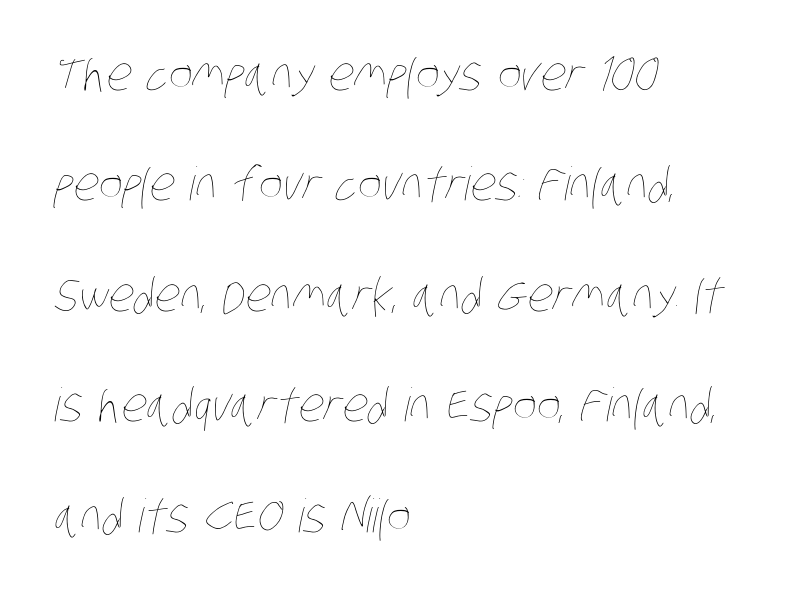
One-word summary of the alignment: left. Bold? No — there's no thickening of the strokes. Each row of text sits above clean, open space. The block of text is sparse from top to bottom, with ample space between rows.
